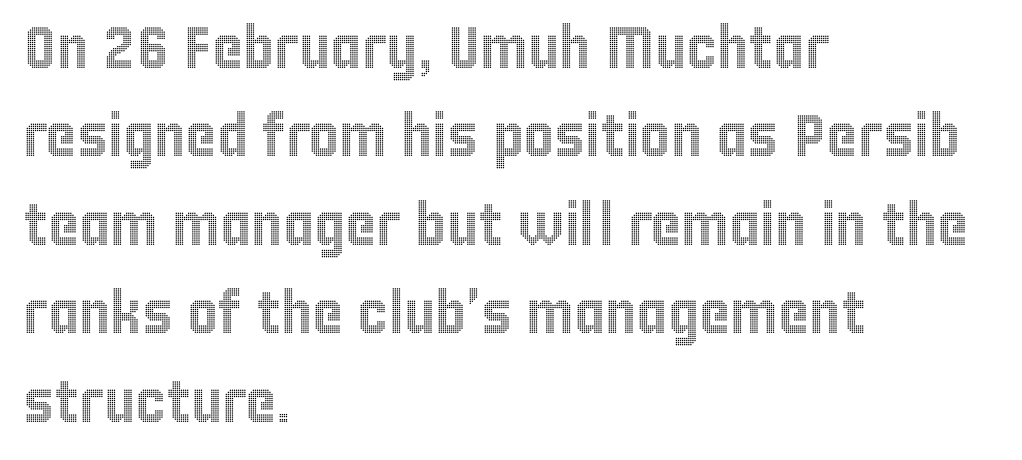
The type is set solid horizontally, with unmodified tracking. The leading is moderate, giving the passage an even texture. Italic: no, the glyphs are upright roman. Caption: multi-line text, flush left, ragged right.
